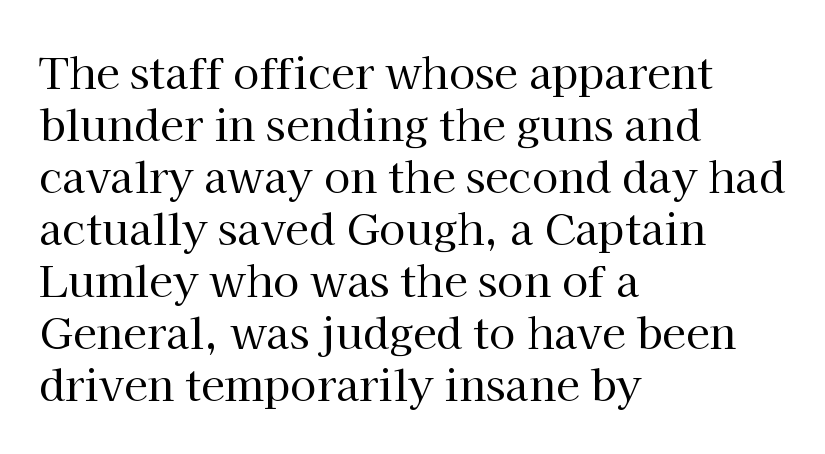
The image shows 43 px regular-weight serif type, upright; set left-aligned, line spacing 1.21x, normal letter spacing, not underlined; high stroke contrast and a medium x-height.
